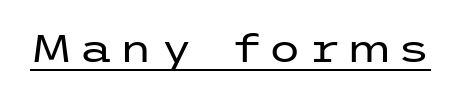
The image shows 38 px regular-weight, wide sans-serif type, upright; set underlined; low stroke contrast and a medium x-height.
